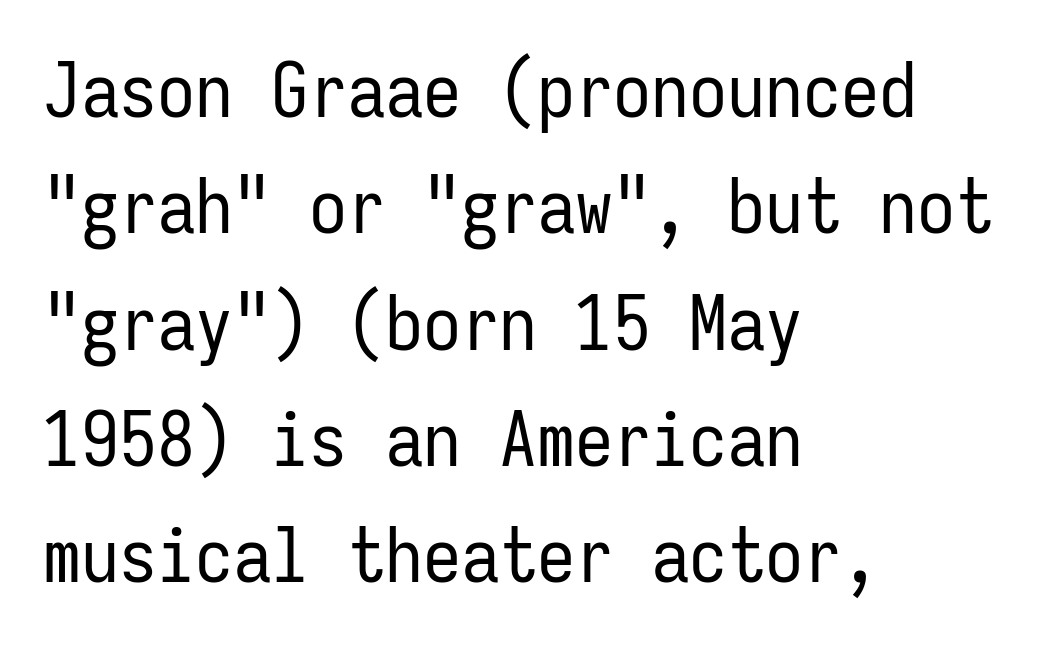
The image shows 76 px regular-weight, condensed sans-serif type, upright, monospaced; set left-aligned, normal line spacing (1.53x), normal letter spacing, not underlined; low stroke contrast and a medium x-height.
